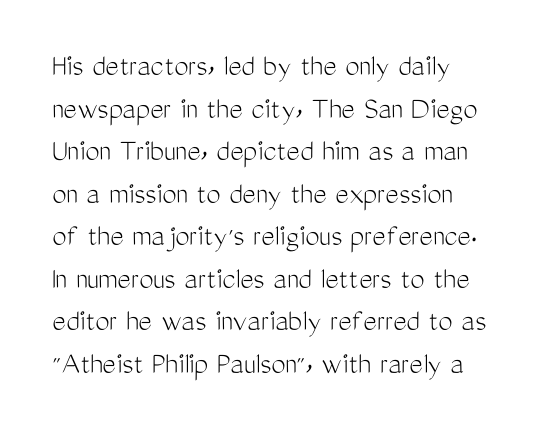
{"serif": "no", "italic": "no", "bold": "no", "weight": "light", "width": "condensed", "stroke_contrast": "medium", "x_height": "medium", "monospaced": "no", "underline": "no", "line_spacing": "normal", "line_spacing_ratio": 1.33, "letter_spacing": "normal", "letter_spacing_em": 0.0, "glyph_px": 32}
